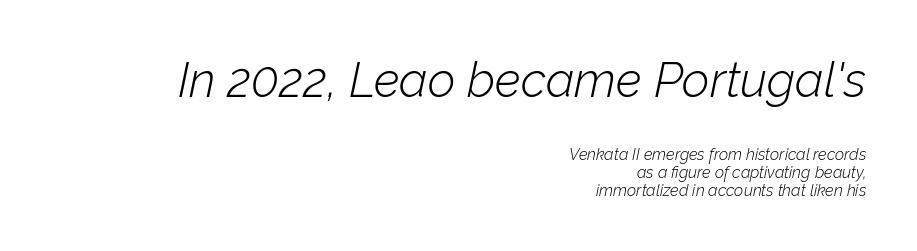
Varying glyph widths throughout — classic text-font behaviour. Tightly led — the rows are bunched. Top chunk: large. Bottom chunk: small. Casual observation: everything's shoved over to the right. You can tell it's italic because the verticals aren't actually vertical. A quiet, ordinary-to-light weight characterises the typeface.
